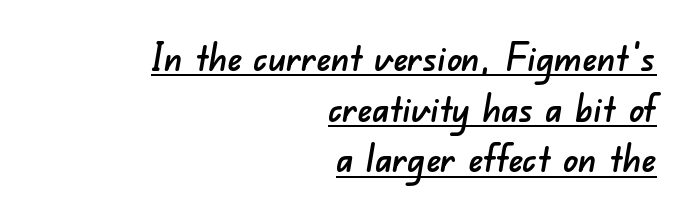
Q: Is the typeface a serif or a sans-serif typeface? A: Sans-serif.
Q: Is the text underlined? A: Yes.
Q: How is the paragraph aligned? A: Right-aligned.
Q: Is the spacing between letters normal or unusually wide? A: Normal.
Q: Is the spacing between lines tight, normal or loose? A: Normal.
Q: Width (condensed, normal, or wide)? A: Normal.
Q: Stroke contrast? A: Low.
Q: x-height? A: Small.
Q: Monospaced? A: No.
